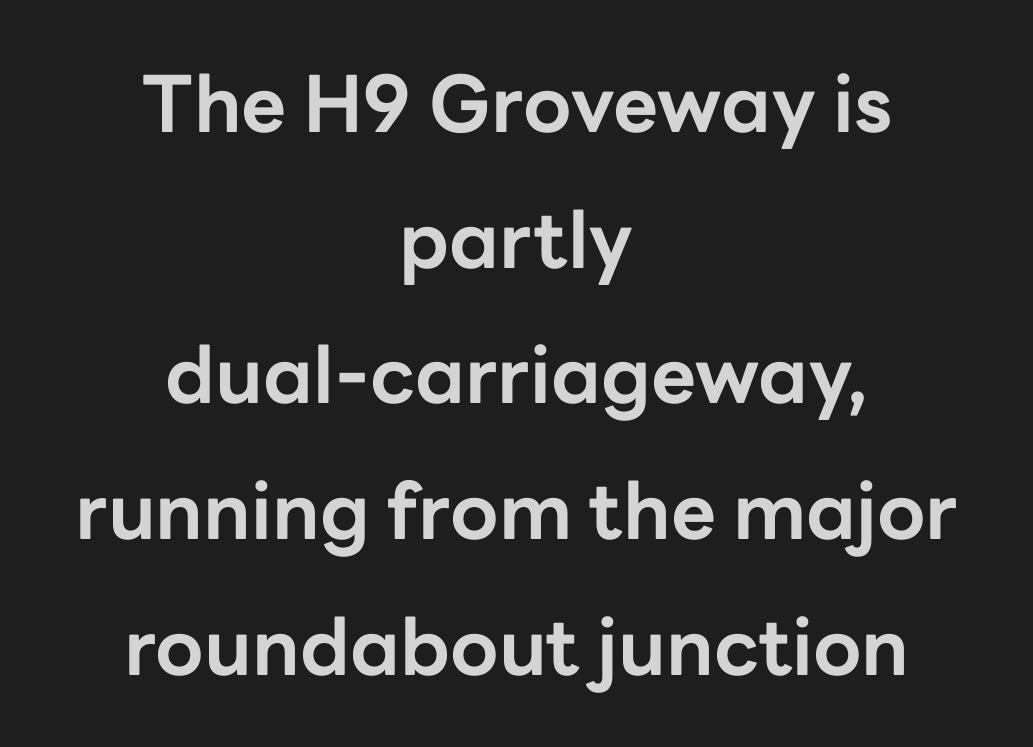
The image shows 78 px bold sans-serif type, upright; set centered, line spacing 1.74x, normal letter spacing, not underlined; low stroke contrast and a medium x-height.
